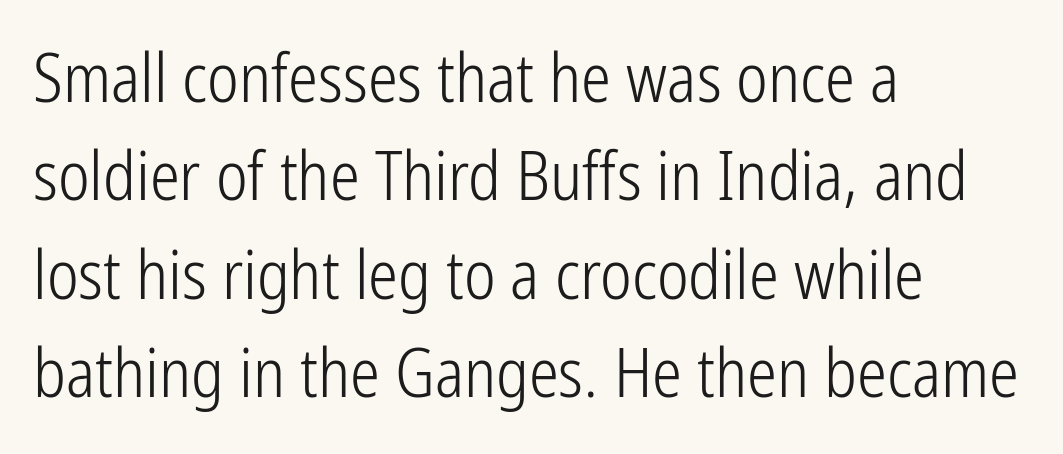
The image shows 67 px light, condensed sans-serif type, upright; set left-aligned, normal line spacing (1.47x), normal letter spacing, not underlined; low stroke contrast and a medium x-height.
